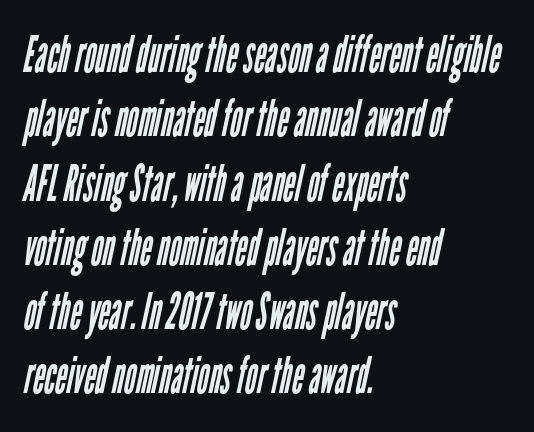
Q: Is the text bold? A: No.
Q: Is the typeface a serif or a sans-serif typeface? A: Sans-serif.
Q: Is the text underlined? A: No.
Q: How is the paragraph aligned? A: Left-aligned.
Q: Is the spacing between letters normal or unusually wide? A: Normal.
Q: Is the spacing between lines tight, normal or loose? A: Normal.
Q: Width (condensed, normal, or wide)? A: Condensed.
Q: Stroke contrast? A: Low.
Q: x-height? A: Medium.
Q: Monospaced? A: No.
